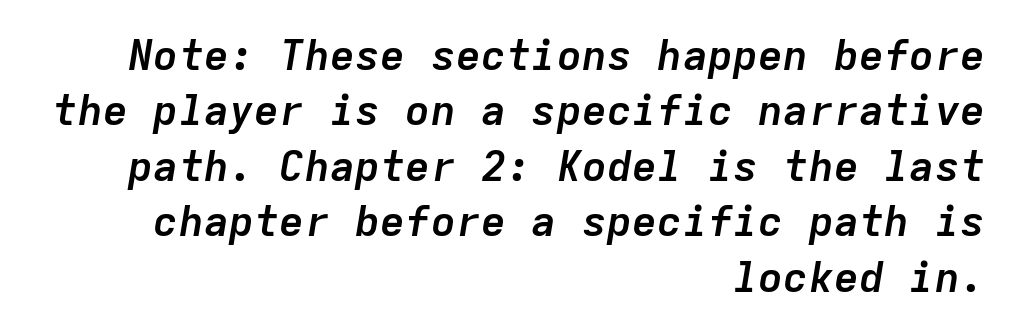
Slanted lettering throughout. Is this a fixed-width face? Yes — each glyph sits in an identical cell. Short note: letters normally spaced. Notice how descenders clear the ascenders below comfortably — that's standard leading. Each row of text sits above clean, open space. Does the copy run flush right? Yes — the right margin is perfectly even.
